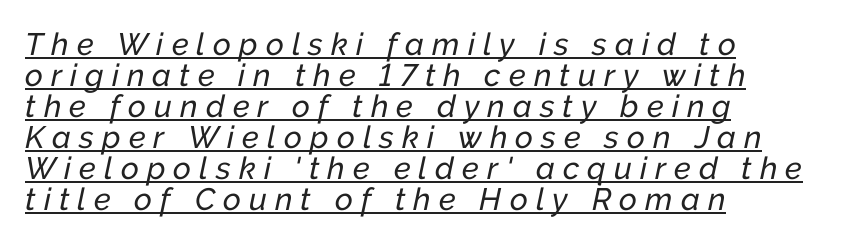
The image shows 31 px text type, italic (leaning right); set left-aligned, tight line spacing (1.0x), unusually wide letter spacing (+0.26 em), underlined; low stroke contrast and a medium x-height.
